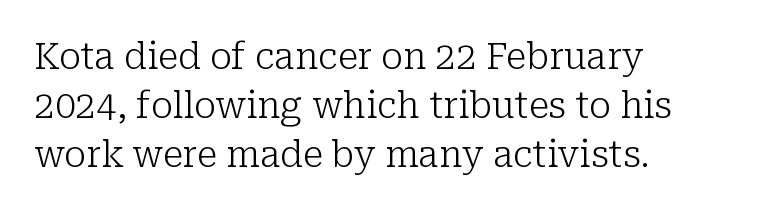
{"serif": "yes", "italic": "no", "bold": "no", "weight": "light", "width": "normal", "stroke_contrast": "low", "x_height": "medium", "monospaced": "no", "underline": "no", "align": "left", "line_spacing": "normal", "line_spacing_ratio": 1.32, "letter_spacing": "normal", "letter_spacing_em": 0.0, "glyph_px": 37}
